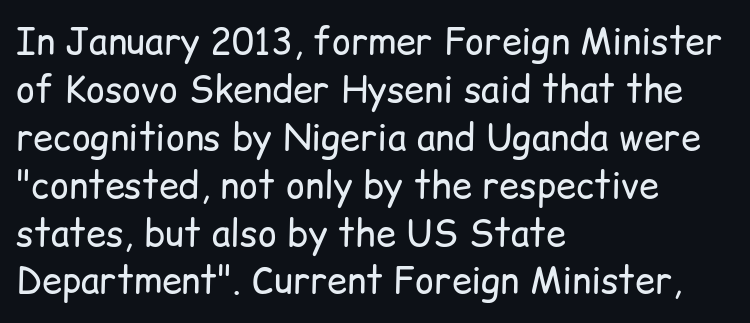
The image shows 36 px regular-weight sans-serif type, upright; set left-aligned, normal line spacing (1.33x), normal letter spacing, not underlined; low stroke contrast and a medium x-height.
